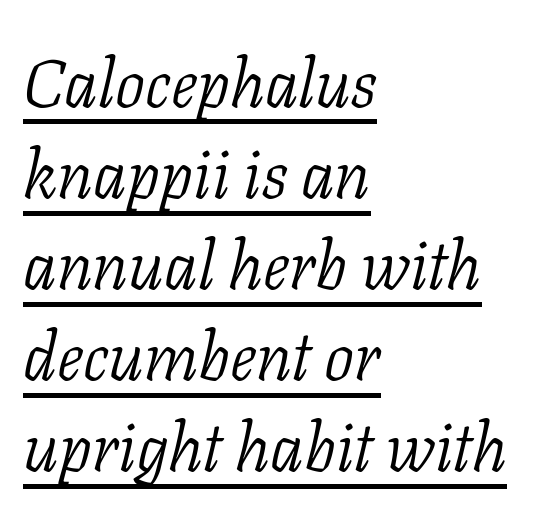
Vertical spacing — default. In terms of letterform style, serifs are clearly present. A continuous stroke trails under the words, as in a hyperlink. Where is the straight margin? On the left. Is the stroke heavy? The answer is a plain regular-or-lighter.
